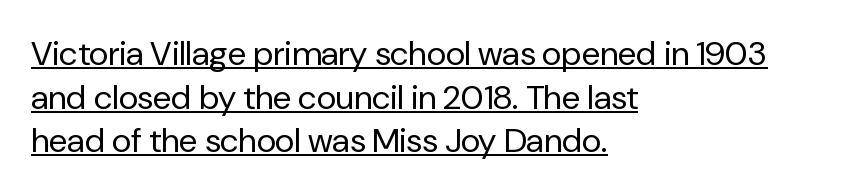
Each letter's strokes conclude bluntly, with no projecting serifs. Rows of type keep a routine distance in the vertical direction. Where is the straight margin? On the left. Proportional: the letters do not fall into vertical columns.
